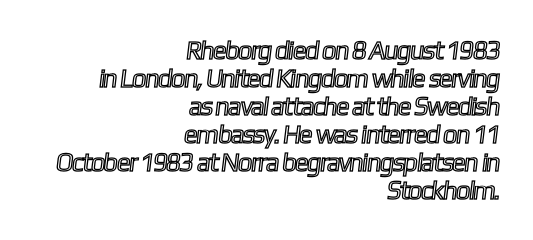
Q: Is the text underlined? A: No.
Q: How is the paragraph aligned? A: Right-aligned.
Q: Is the spacing between letters normal or unusually wide? A: Normal.
Q: Is the spacing between lines tight, normal or loose? A: Tight.
